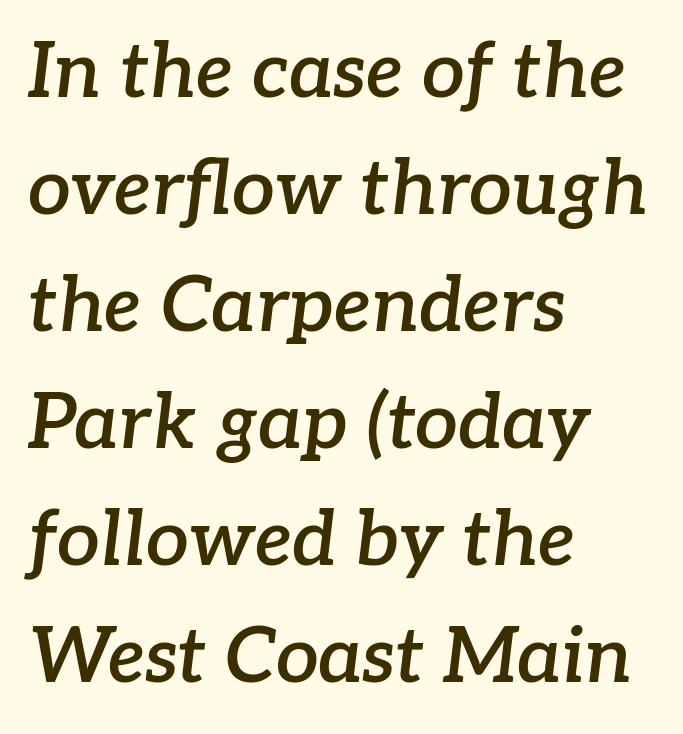
{"serif": "yes", "italic": "yes", "lean": "right", "slant_degrees": 7, "bold": "semi", "weight": "semibold", "width": "normal", "stroke_contrast": "low", "x_height": "medium", "monospaced": "no", "underline": "no", "align": "left", "line_spacing": "normal", "line_spacing_ratio": 1.54, "letter_spacing": "normal", "letter_spacing_em": 0.0, "glyph_px": 76}
